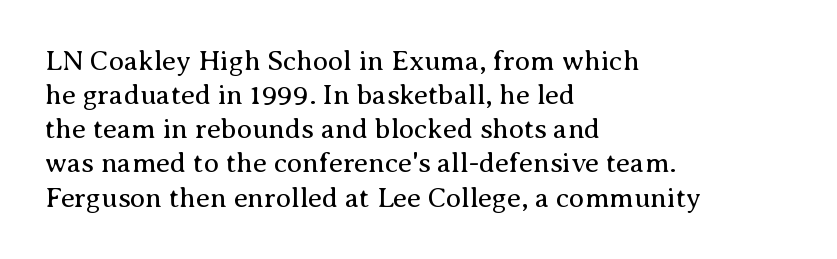
The image shows 28 px regular-weight serif type, upright; set left-aligned, line spacing 1.22x, normal letter spacing, not underlined; medium stroke contrast and a medium x-height.
